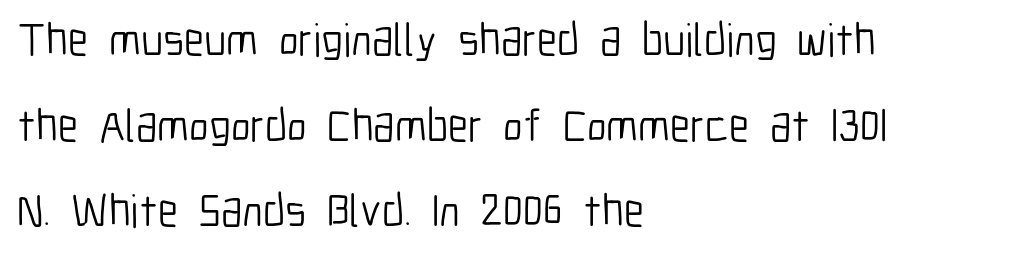
{"serif": "no", "italic": "no", "bold": "no", "weight": "light", "width": "condensed", "stroke_contrast": "low", "x_height": "medium", "monospaced": "no", "underline": "no", "align": "left", "line_spacing_ratio": 1.86, "letter_spacing": "normal", "letter_spacing_em": 0.0, "glyph_px": 46}
